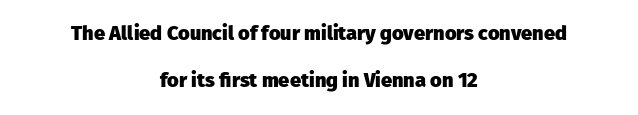
Horizontal alignment here is central, giving a formal, balanced look. The block of text is sparse from top to bottom, with ample space between rows. The lettering holds an erect, upright posture throughout. The letters sit at their default tracking, neither squeezed nor spread.
